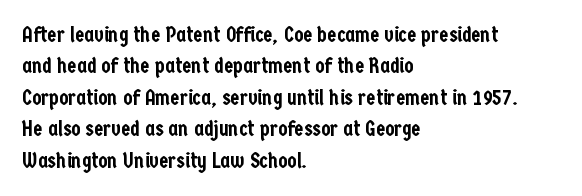
The image shows 21 px text type, upright; set left-aligned, normal line spacing (1.5x), normal letter spacing, not underlined.
